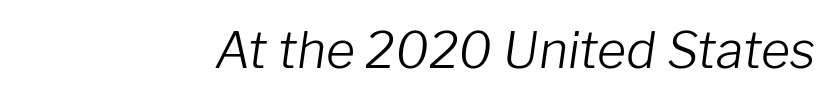
{"italic": "yes", "lean": "right", "slant_degrees": 8, "bold": "no", "weight": "light", "width": "normal", "stroke_contrast": "low", "x_height": "medium", "monospaced": "no", "underline": "no", "letter_spacing": "normal", "letter_spacing_em": 0.0, "glyph_px": 50}
